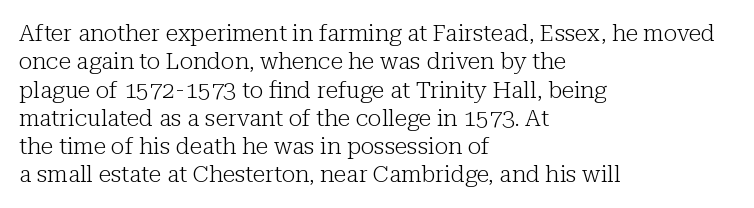
Q: Is the text bold? A: No.
Q: Is the text italic (slanted)? A: No, it is upright.
Q: Is the text underlined? A: No.
Q: How is the paragraph aligned? A: Left-aligned.
Q: Is the spacing between letters normal or unusually wide? A: Normal.
